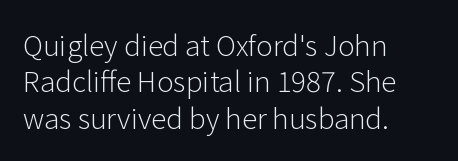
Q: Is the text bold? A: No.
Q: Is the text italic (slanted)? A: No, it is upright.
Q: Is the typeface a serif or a sans-serif typeface? A: Sans-serif.
Q: Is the text underlined? A: No.
Q: How is the paragraph aligned? A: Left-aligned.
Q: Is the spacing between letters normal or unusually wide? A: Normal.
Q: Is the spacing between lines tight, normal or loose? A: Normal.
Q: Width (condensed, normal, or wide)? A: Normal.
Q: Stroke contrast? A: Low.
Q: x-height? A: Medium.
Q: Monospaced? A: No.
